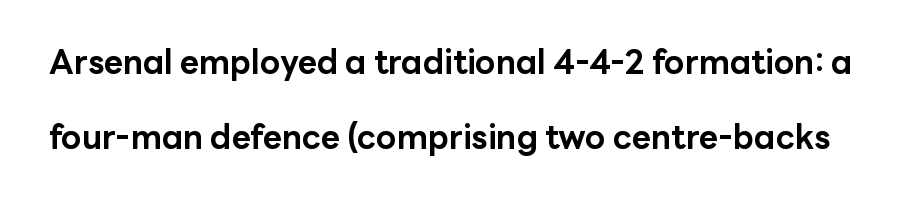
{"serif": "no", "italic": "no", "bold": "yes", "weight": "bold", "width": "normal", "stroke_contrast": "low", "x_height": "medium", "monospaced": "no", "underline": "no", "line_spacing": "loose", "line_spacing_ratio": 2.27, "letter_spacing": "normal", "letter_spacing_em": 0.0, "glyph_px": 33}
